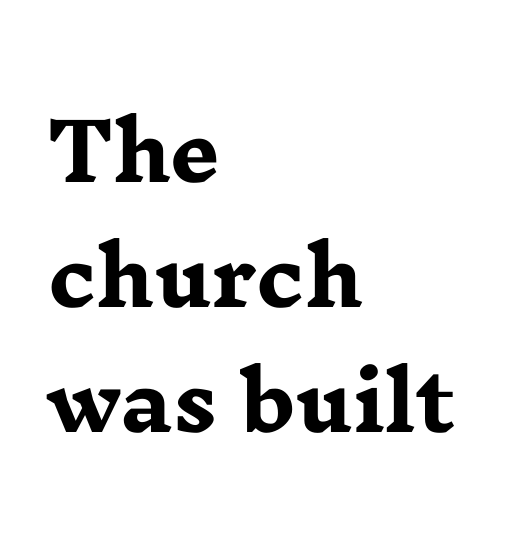
Q: Is the text bold? A: Yes.
Q: Is the text italic (slanted)? A: No, it is upright.
Q: Is the typeface a serif or a sans-serif typeface? A: Serif.
Q: Is the text underlined? A: No.
Q: How is the paragraph aligned? A: Left-aligned.
Q: Is the spacing between letters normal or unusually wide? A: Normal.
Q: Is the spacing between lines tight, normal or loose? A: Normal.
Q: Width (condensed, normal, or wide)? A: Wide.
Q: Stroke contrast? A: Low.
Q: x-height? A: Medium.
Q: Monospaced? A: No.
